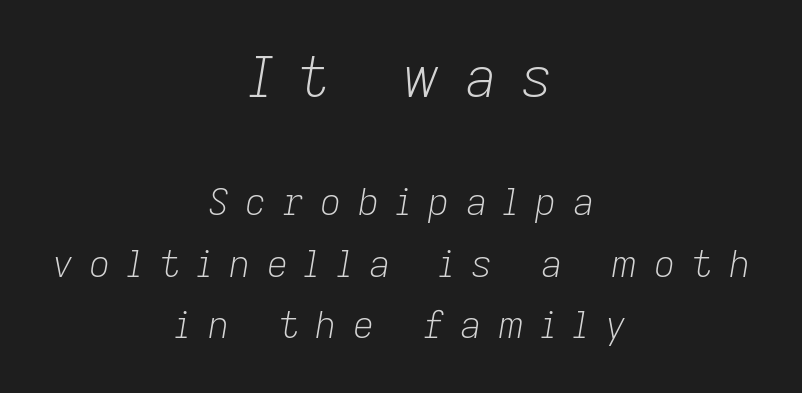
{"italic": "yes", "lean": "right", "slant_degrees": 9, "bold": "no", "weight": "light", "width": "normal", "stroke_contrast": "low", "x_height": "medium", "monospaced": "no", "underline": "no", "align": "center", "line_spacing": "normal", "line_spacing_ratio": 1.66, "letter_spacing": "wide", "letter_spacing_em": 0.44, "larger_block": "first", "size_ratio": 1.49, "glyph_px": 55}
